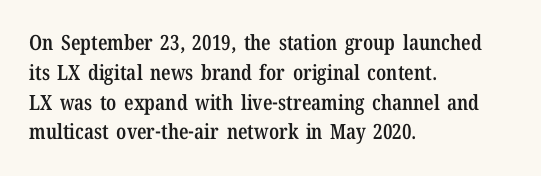
Every row of glyphs begins at an identical x-position on the left. Underlining? Definitely not there. What's the leading like? Ordinary, nothing unusual. The tracking reads as untouched default to a designer's eye. A fair bit of extra ink — the face is semibold, not bold.
